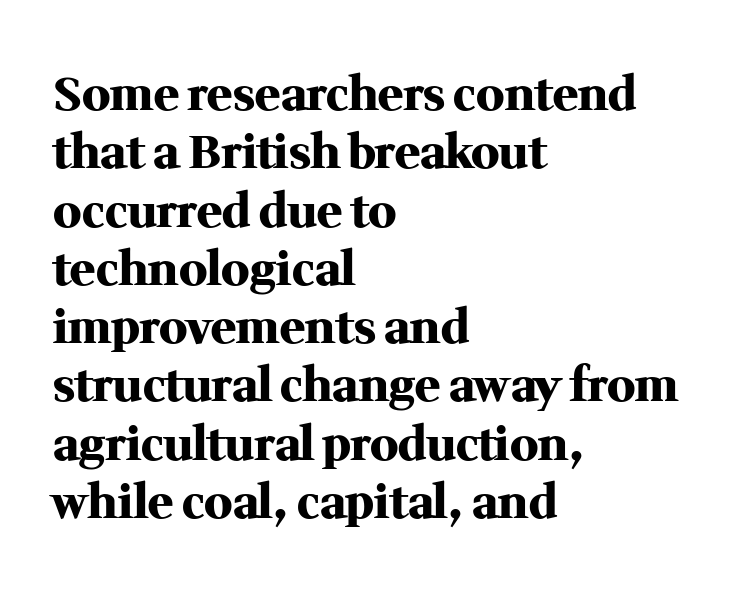
{"serif": "yes", "italic": "no", "bold": "yes", "weight": "heavy", "width": "normal", "stroke_contrast": "medium", "x_height": "medium", "monospaced": "no", "underline": "no", "align": "left", "line_spacing_ratio": 1.24, "letter_spacing": "normal", "letter_spacing_em": 0.0, "glyph_px": 47}
